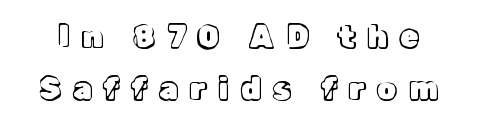
The image shows 30 px text type, upright; set line spacing 1.74x, unusually wide letter spacing (+0.42 em), not underlined; a medium x-height.
